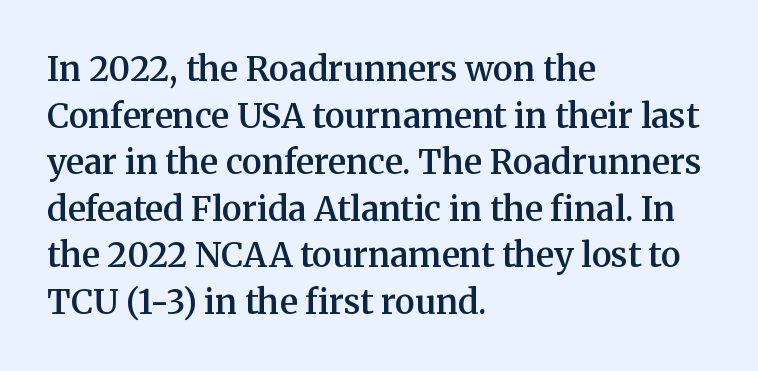
{"serif": "yes", "italic": "no", "bold": "semi", "weight": "semibold", "width": "normal", "stroke_contrast": "medium", "x_height": "medium", "monospaced": "no", "underline": "no", "align": "left", "line_spacing": "normal", "line_spacing_ratio": 1.37, "letter_spacing": "normal", "letter_spacing_em": 0.0, "glyph_px": 34}
